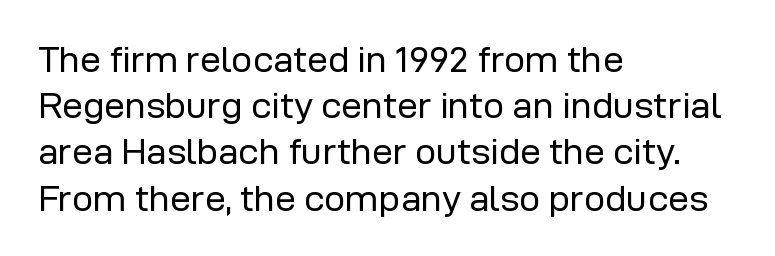
Q: Is the text bold? A: No.
Q: Is the text italic (slanted)? A: No, it is upright.
Q: Is the typeface a serif or a sans-serif typeface? A: Sans-serif.
Q: Is the text underlined? A: No.
Q: How is the paragraph aligned? A: Left-aligned.
Q: Is the spacing between letters normal or unusually wide? A: Normal.
Q: Is the spacing between lines tight, normal or loose? A: Normal.
Q: Width (condensed, normal, or wide)? A: Normal.
Q: Stroke contrast? A: Low.
Q: x-height? A: Medium.
Q: Monospaced? A: No.
